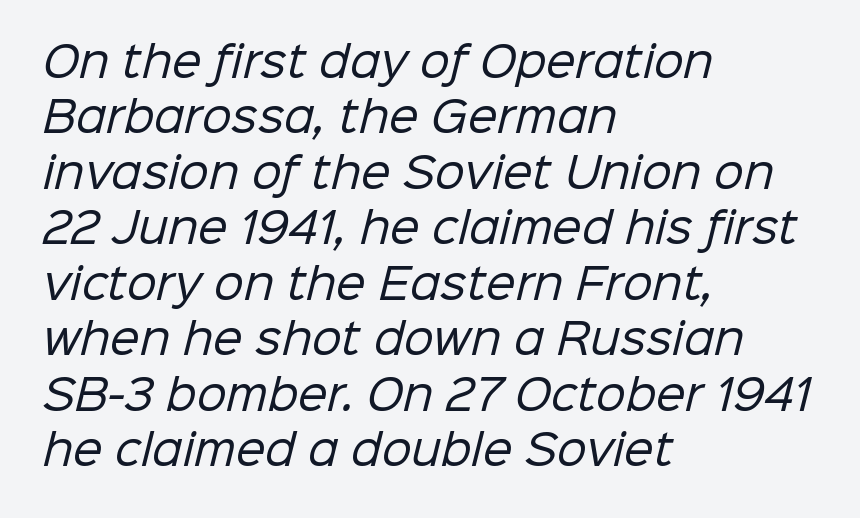
Q: Is the text bold? A: No.
Q: Is the typeface a serif or a sans-serif typeface? A: Sans-serif.
Q: Is the text underlined? A: No.
Q: How is the paragraph aligned? A: Left-aligned.
Q: Is the spacing between letters normal or unusually wide? A: Normal.
Q: Is the spacing between lines tight, normal or loose? A: Normal.
Q: Width (condensed, normal, or wide)? A: Normal.
Q: Stroke contrast? A: Low.
Q: x-height? A: Medium.
Q: Monospaced? A: No.
